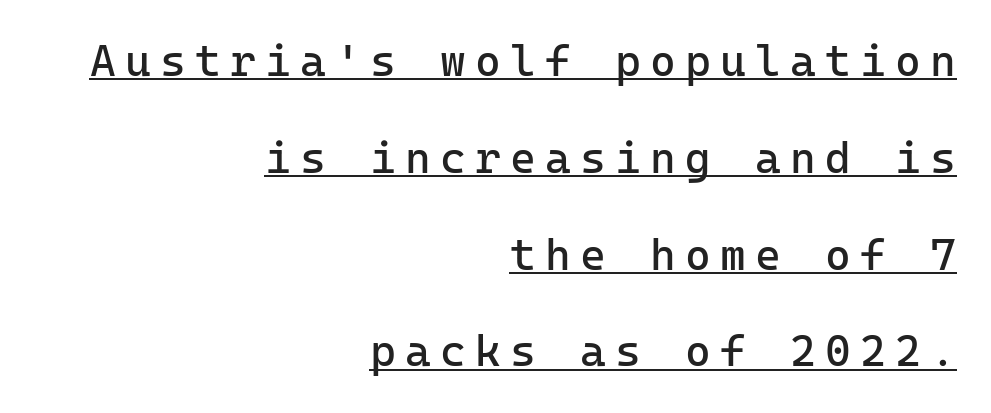
Q: Is the text bold? A: No.
Q: Is the text italic (slanted)? A: No, it is upright.
Q: Is the typeface a serif or a sans-serif typeface? A: Sans-serif.
Q: Is the text underlined? A: Yes.
Q: How is the paragraph aligned? A: Right-aligned.
Q: Is the spacing between letters normal or unusually wide? A: Unusually wide.
Q: Is the spacing between lines tight, normal or loose? A: Loose.
Q: Width (condensed, normal, or wide)? A: Normal.
Q: Stroke contrast? A: Low.
Q: x-height? A: Medium.
Q: Monospaced? A: Yes.
